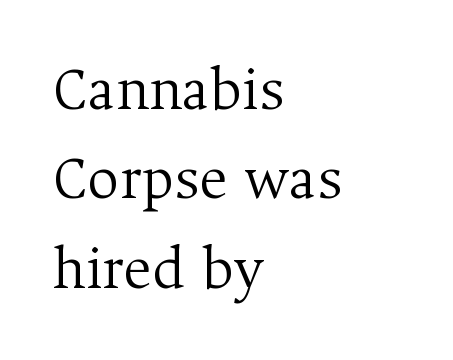
The image shows 62 px light serif type, upright; set left-aligned, normal line spacing (1.44x), normal letter spacing, not underlined; medium stroke contrast and a medium x-height.
